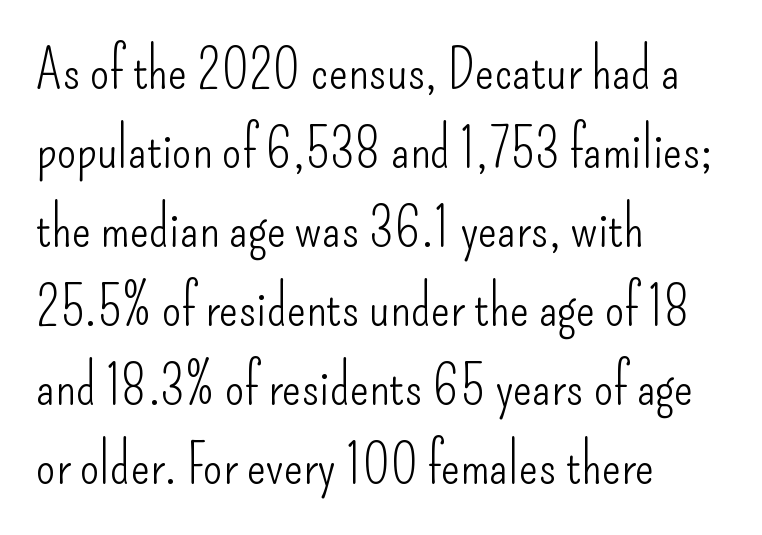
The lines sit at an ordinary, default distance from one another. The rendering uses natural spacing where letterforms have individual widths. Nope, no serifs anywhere on these letters. The letters sit at their default tracking, neither squeezed nor spread. Leftover space on each line is placed entirely after the last word. Check the space under the baseline: it is left empty.
